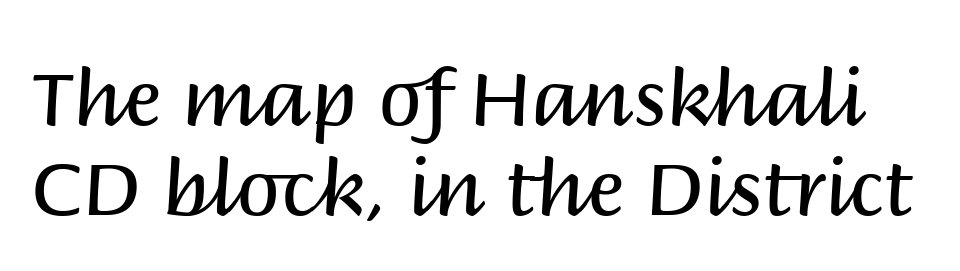
{"serif": "no", "bold": "no", "weight": "regular", "width": "normal", "stroke_contrast": "medium", "x_height": "large", "monospaced": "no", "underline": "no", "line_spacing_ratio": 1.16, "letter_spacing": "normal", "letter_spacing_em": 0.0, "glyph_px": 78}
